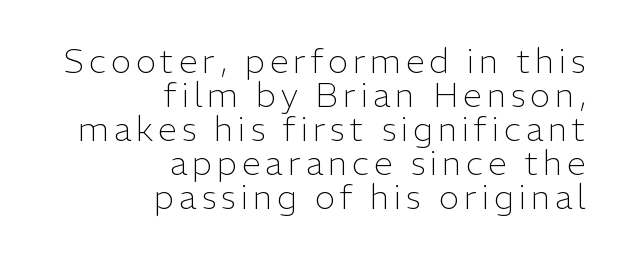
The image shows 34 px light sans-serif type, upright; set right-aligned, tight line spacing (1.0x), not underlined; low stroke contrast and a medium x-height.
